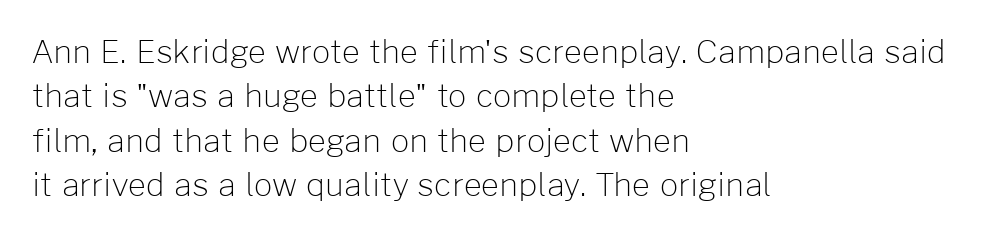
The image shows 32 px light sans-serif type, upright; set left-aligned, normal line spacing (1.39x), normal letter spacing, not underlined; low stroke contrast and a medium x-height.
